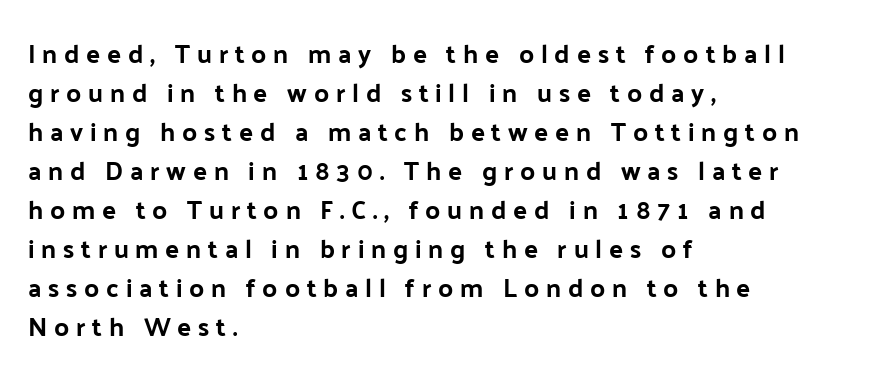
Evenly set lines give the paragraph a standard silhouette. Tracking value appears strongly positive — letters spread wide. Rule under the text: the space is simply empty. Ascenders rise straight up at ninety degrees.
